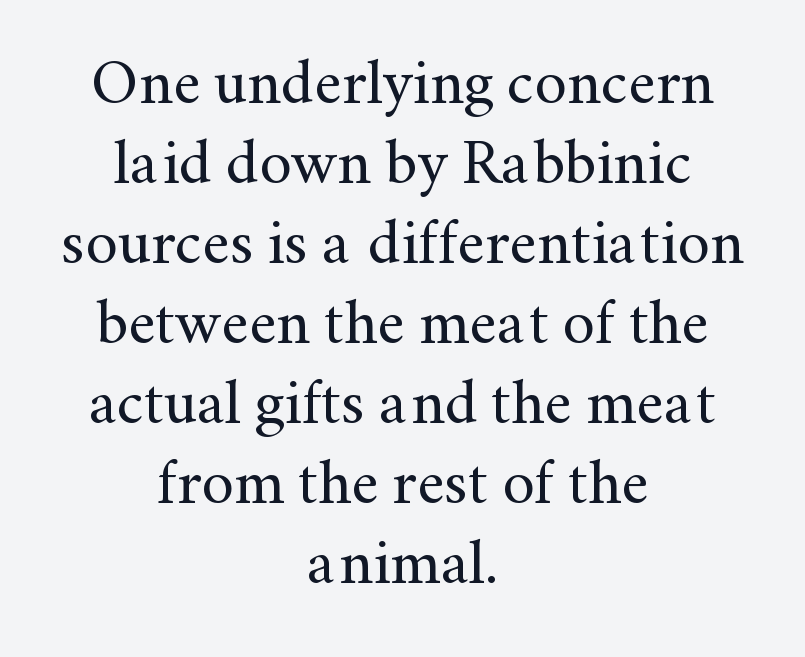
{"serif": "yes", "italic": "no", "bold": "no", "weight": "regular", "width": "normal", "stroke_contrast": "medium", "x_height": "small", "monospaced": "no", "underline": "no", "align": "center", "line_spacing": "normal", "line_spacing_ratio": 1.25, "letter_spacing": "normal", "letter_spacing_em": 0.0, "glyph_px": 64}
